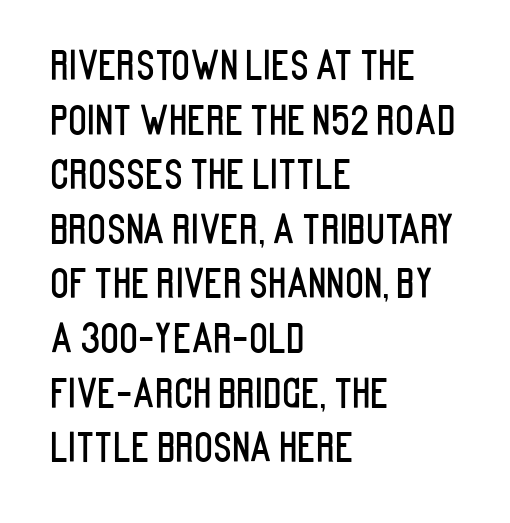
{"serif": "no", "italic": "no", "width": "condensed", "stroke_contrast": "low", "x_height": "large", "monospaced": "no", "underline": "no", "align": "left", "line_spacing": "normal", "line_spacing_ratio": 1.4, "letter_spacing": "normal", "letter_spacing_em": 0.0, "glyph_px": 39}
